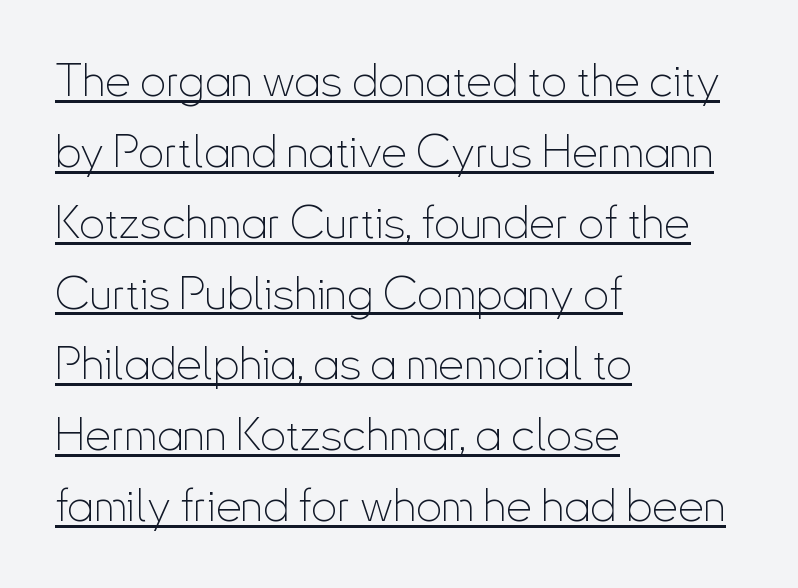
{"serif": "no", "italic": "no", "bold": "no", "weight": "thin", "width": "condensed", "stroke_contrast": "low", "x_height": "small", "monospaced": "no", "underline": "yes", "align": "left", "line_spacing": "normal", "line_spacing_ratio": 1.54, "letter_spacing": "normal", "letter_spacing_em": 0.0, "glyph_px": 46}
